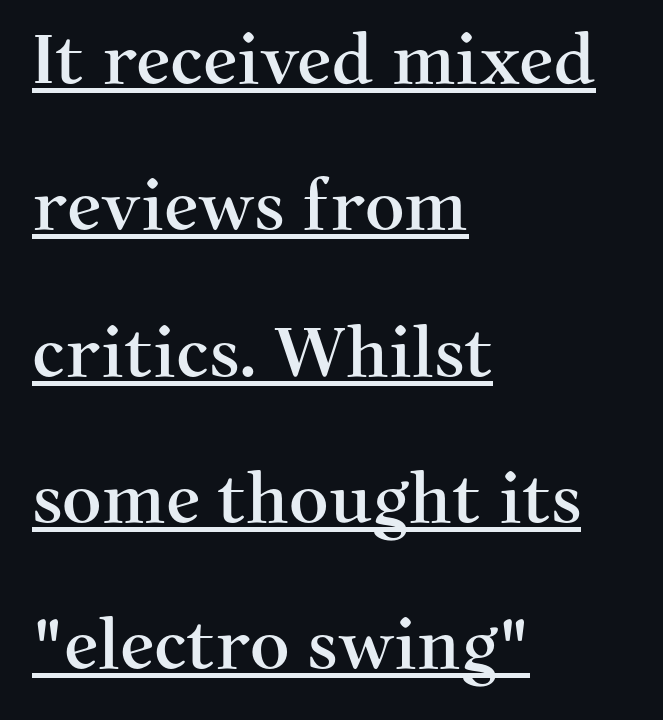
Q: Is the text italic (slanted)? A: No, it is upright.
Q: Is the typeface a serif or a sans-serif typeface? A: Serif.
Q: Is the text underlined? A: Yes.
Q: How is the paragraph aligned? A: Left-aligned.
Q: Is the spacing between letters normal or unusually wide? A: Normal.
Q: Is the spacing between lines tight, normal or loose? A: Loose.
Q: Width (condensed, normal, or wide)? A: Normal.
Q: Stroke contrast? A: Medium.
Q: x-height? A: Medium.
Q: Monospaced? A: No.
